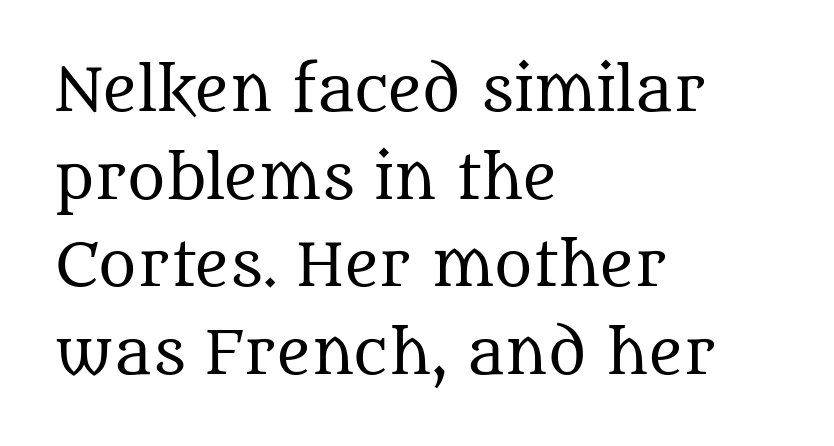
Q: Is the text bold? A: No.
Q: Is the text italic (slanted)? A: No, it is upright.
Q: Is the typeface a serif or a sans-serif typeface? A: Serif.
Q: Is the text underlined? A: No.
Q: How is the paragraph aligned? A: Left-aligned.
Q: Is the spacing between letters normal or unusually wide? A: Normal.
Q: Is the spacing between lines tight, normal or loose? A: Normal.
Q: Width (condensed, normal, or wide)? A: Normal.
Q: Stroke contrast? A: Medium.
Q: x-height? A: Large.
Q: Monospaced? A: No.
